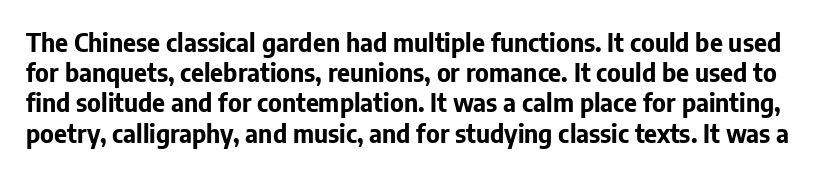
The image shows 25 px bold type, upright; set line spacing 1.21x, normal letter spacing, not underlined.
